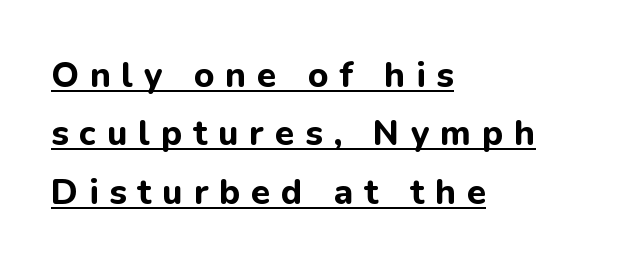
Q: Is the text bold? A: Yes.
Q: Is the text italic (slanted)? A: No, it is upright.
Q: Is the typeface a serif or a sans-serif typeface? A: Sans-serif.
Q: Is the text underlined? A: Yes.
Q: How is the paragraph aligned? A: Left-aligned.
Q: Is the spacing between letters normal or unusually wide? A: Unusually wide.
Q: Is the spacing between lines tight, normal or loose? A: Normal.
Q: Width (condensed, normal, or wide)? A: Normal.
Q: Stroke contrast? A: Low.
Q: x-height? A: Medium.
Q: Monospaced? A: No.
